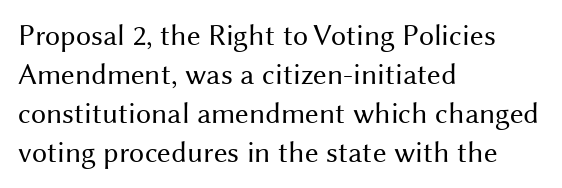
Q: Is the text bold? A: No.
Q: Is the text italic (slanted)? A: No, it is upright.
Q: Is the typeface a serif or a sans-serif typeface? A: Sans-serif.
Q: Is the text underlined? A: No.
Q: How is the paragraph aligned? A: Left-aligned.
Q: Is the spacing between letters normal or unusually wide? A: Normal.
Q: Is the spacing between lines tight, normal or loose? A: Normal.
Q: Width (condensed, normal, or wide)? A: Normal.
Q: Stroke contrast? A: Medium.
Q: x-height? A: Medium.
Q: Monospaced? A: No.
